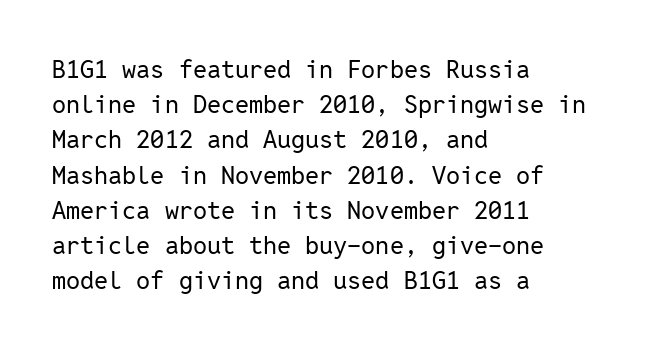
The image shows 25 px text type, upright; set left-aligned, normal line spacing (1.41x), normal letter spacing, not underlined.
